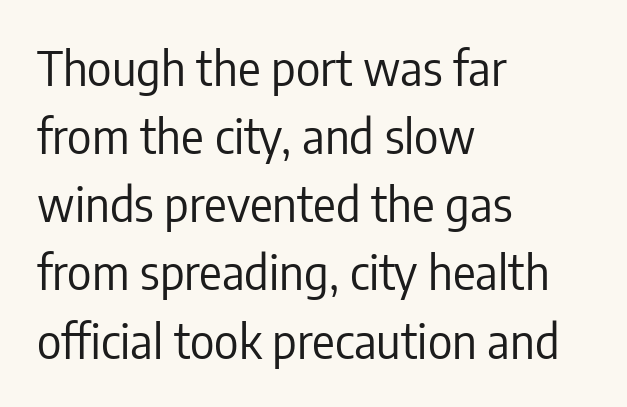
The rendering uses natural spacing where letterforms have individual widths. Letters rest on an invisible, unmarked baseline. Rows of type keep a routine distance in the vertical direction. Vertical stems look standard width or narrower in stroke. This is sans-serif lettering, the kind often seen on screens and signage. Posture: straight, roman, zero tilt.
